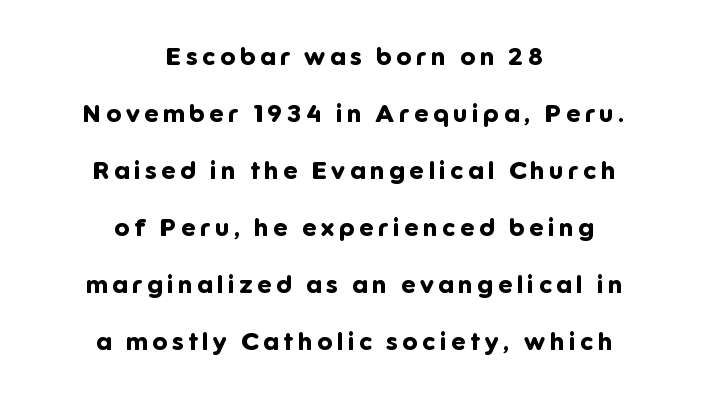
The image shows 25 px bold type, upright; set centered, loose line spacing (2.28x), not underlined.
